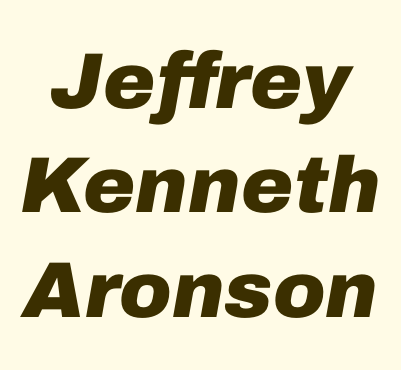
Emphasis by weight is at full strength: bold. Is there much room between lines? A standard amount, neither cramped nor airy. Here the designer chose a conventional face with non-uniform glyph widths. Tall strokes in this sample are angled rather than plumb. The tracking reads as untouched default to a designer's eye.
